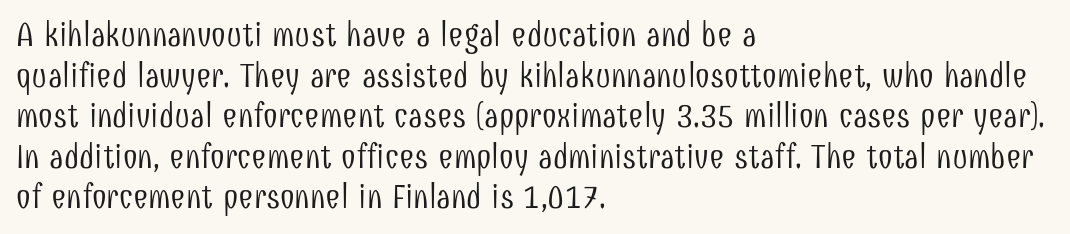
Q: Is the text bold? A: No.
Q: Is the text italic (slanted)? A: No, it is upright.
Q: Is the typeface a serif or a sans-serif typeface? A: Sans-serif.
Q: Is the text underlined? A: No.
Q: How is the paragraph aligned? A: Left-aligned.
Q: Is the spacing between letters normal or unusually wide? A: Normal.
Q: Width (condensed, normal, or wide)? A: Condensed.
Q: Stroke contrast? A: Low.
Q: x-height? A: Medium.
Q: Monospaced? A: No.
